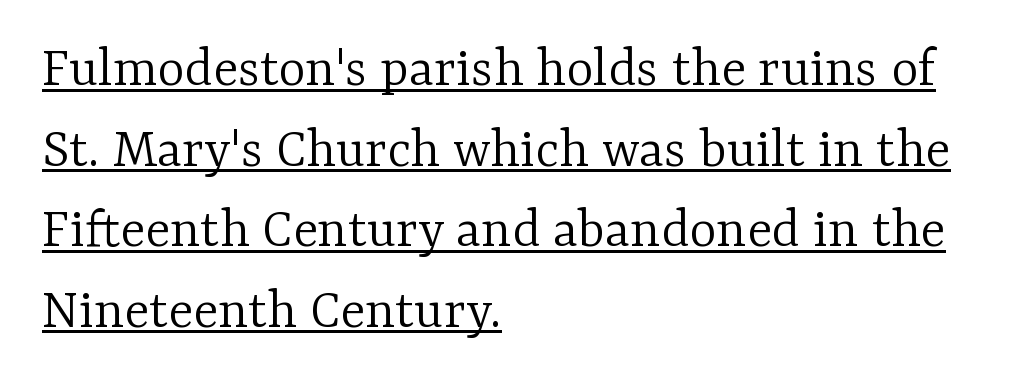
{"serif": "yes", "italic": "no", "bold": "no", "weight": "light", "width": "normal", "stroke_contrast": "low", "x_height": "medium", "monospaced": "no", "underline": "yes", "align": "left", "line_spacing": "normal", "line_spacing_ratio": 1.39, "letter_spacing": "normal", "letter_spacing_em": 0.0, "glyph_px": 58}
